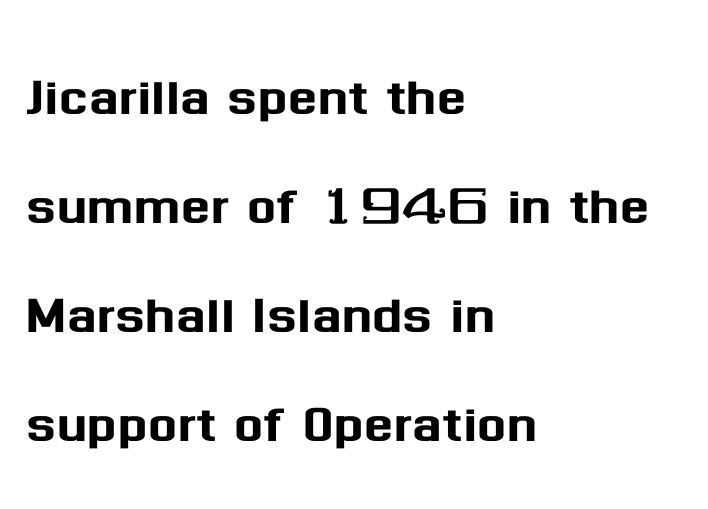
{"serif": "no", "italic": "no", "width": "normal", "stroke_contrast": "medium", "x_height": "medium", "monospaced": "no", "underline": "no", "align": "left", "line_spacing": "normal", "line_spacing_ratio": 1.58, "letter_spacing": "normal", "letter_spacing_em": 0.0, "glyph_px": 69}
